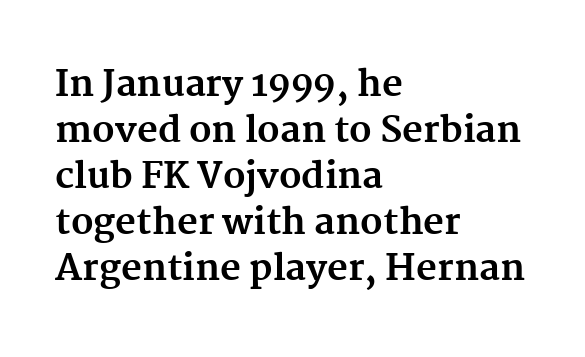
The image shows 36 px bold serif type, upright; set left-aligned, normal line spacing (1.28x), normal letter spacing, not underlined; medium stroke contrast and a medium x-height.
